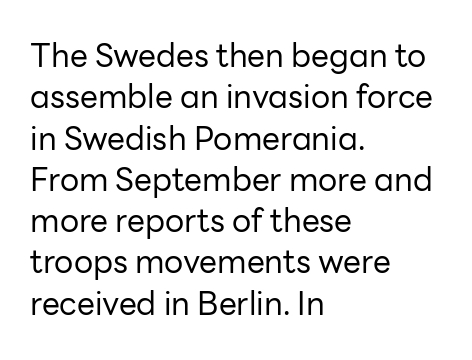
{"serif": "no", "italic": "no", "bold": "no", "weight": "regular", "width": "normal", "stroke_contrast": "low", "x_height": "medium", "monospaced": "no", "underline": "no", "align": "left", "line_spacing": "normal", "line_spacing_ratio": 1.29, "letter_spacing": "normal", "letter_spacing_em": 0.0, "glyph_px": 32}
